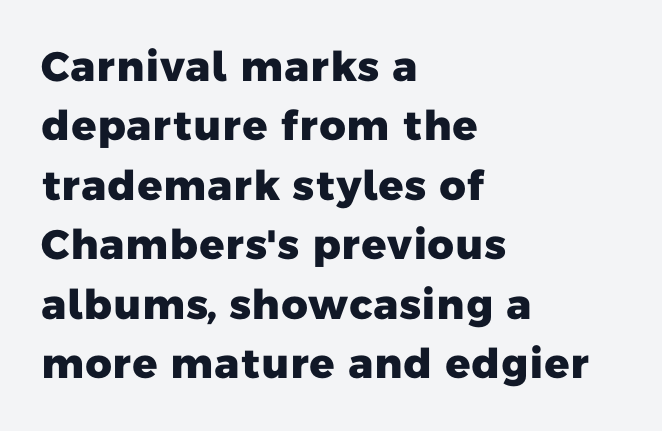
Q: Is the text bold? A: Yes.
Q: Is the typeface a serif or a sans-serif typeface? A: Sans-serif.
Q: Is the text underlined? A: No.
Q: How is the paragraph aligned? A: Left-aligned.
Q: Is the spacing between letters normal or unusually wide? A: Normal.
Q: Is the spacing between lines tight, normal or loose? A: Normal.
Q: Width (condensed, normal, or wide)? A: Normal.
Q: Stroke contrast? A: Low.
Q: x-height? A: Medium.
Q: Monospaced? A: No.
